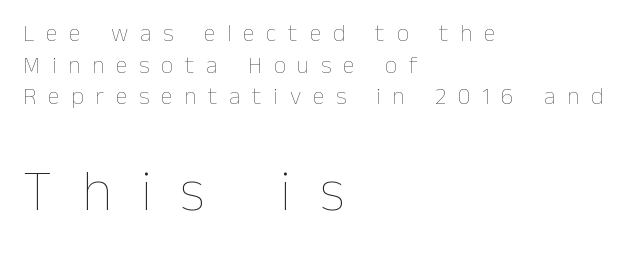
The image shows 59 px thin type, upright; set left-aligned, normal line spacing (1.32x), unusually wide letter spacing (+0.49 em), not underlined; the second (bottom) block is 2.46x larger; low stroke contrast and a medium x-height.
